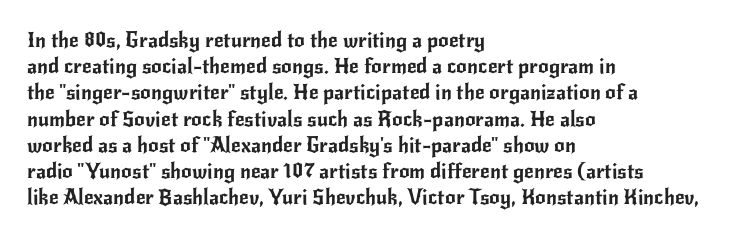
{"italic": "no", "underline": "no", "align": "left", "line_spacing": "normal", "line_spacing_ratio": 1.25, "letter_spacing": "normal", "letter_spacing_em": 0.0, "glyph_px": 21}
